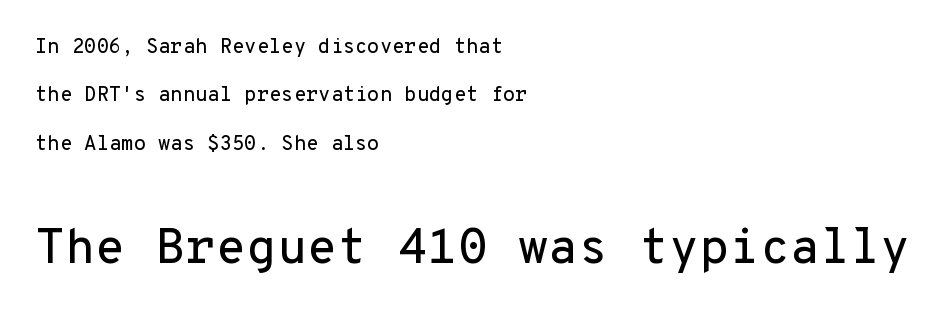
Q: Is the text italic (slanted)? A: No, it is upright.
Q: Is the typeface a serif or a sans-serif typeface? A: Sans-serif.
Q: Is the text underlined? A: No.
Q: How is the paragraph aligned? A: Left-aligned.
Q: Is the spacing between letters normal or unusually wide? A: Normal.
Q: Is the spacing between lines tight, normal or loose? A: Loose.
Q: Which block of text is set in a larger size, the first (top) or the second (bottom)? A: The second (bottom) one.
Q: Width (condensed, normal, or wide)? A: Normal.
Q: Stroke contrast? A: Low.
Q: x-height? A: Medium.
Q: Monospaced? A: Yes.
